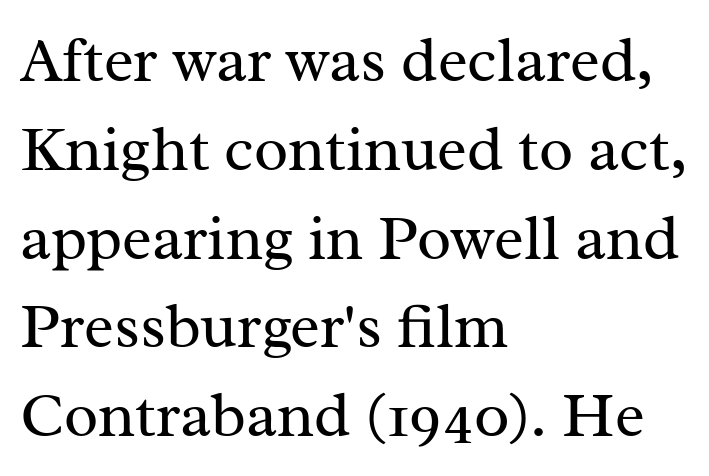
{"serif": "yes", "italic": "no", "bold": "no", "weight": "regular", "width": "normal", "stroke_contrast": "medium", "x_height": "medium", "monospaced": "no", "underline": "no", "align": "left", "line_spacing": "normal", "line_spacing_ratio": 1.41, "letter_spacing": "normal", "letter_spacing_em": 0.0, "glyph_px": 63}
